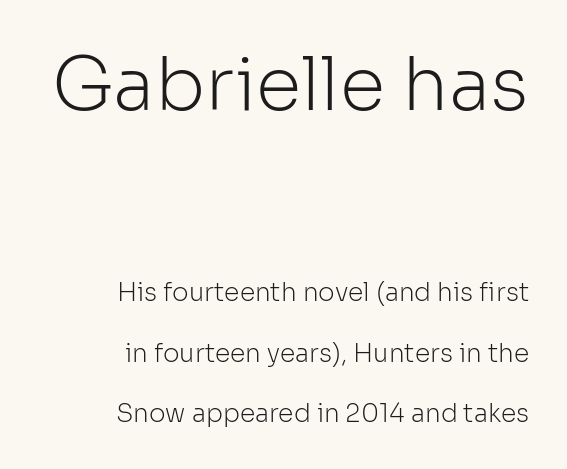
Q: Is the text bold? A: No.
Q: Is the text italic (slanted)? A: No, it is upright.
Q: Is the typeface a serif or a sans-serif typeface? A: Sans-serif.
Q: Is the text underlined? A: No.
Q: How is the paragraph aligned? A: Right-aligned.
Q: Is the spacing between letters normal or unusually wide? A: Normal.
Q: Is the spacing between lines tight, normal or loose? A: Loose.
Q: Which block of text is set in a larger size, the first (top) or the second (bottom)? A: The first (top) one.
Q: Width (condensed, normal, or wide)? A: Normal.
Q: Stroke contrast? A: Low.
Q: x-height? A: Medium.
Q: Monospaced? A: No.
